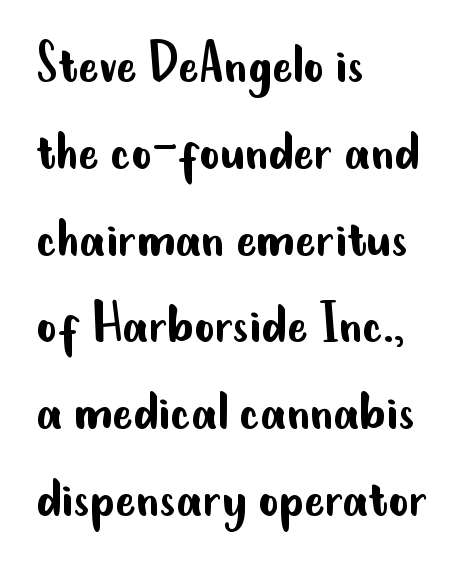
{"serif": "no", "italic": "no", "bold": "no", "weight": "regular", "width": "condensed", "stroke_contrast": "low", "x_height": "small", "monospaced": "no", "underline": "no", "align": "left", "line_spacing": "normal", "line_spacing_ratio": 1.4, "letter_spacing": "normal", "letter_spacing_em": 0.0, "glyph_px": 62}
